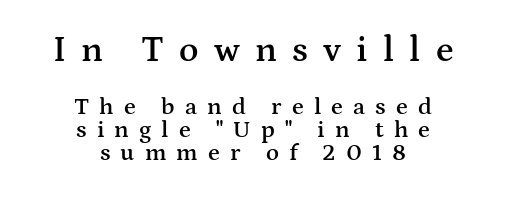
Q: Is the text bold? A: Semi-bold.
Q: Is the text italic (slanted)? A: No, it is upright.
Q: Is the typeface a serif or a sans-serif typeface? A: Serif.
Q: Is the text underlined? A: No.
Q: How is the paragraph aligned? A: Centered.
Q: Is the spacing between letters normal or unusually wide? A: Unusually wide.
Q: Is the spacing between lines tight, normal or loose? A: Tight.
Q: Which block of text is set in a larger size, the first (top) or the second (bottom)? A: The first (top) one.
Q: Width (condensed, normal, or wide)? A: Wide.
Q: Stroke contrast? A: Medium.
Q: x-height? A: Medium.
Q: Monospaced? A: No.
